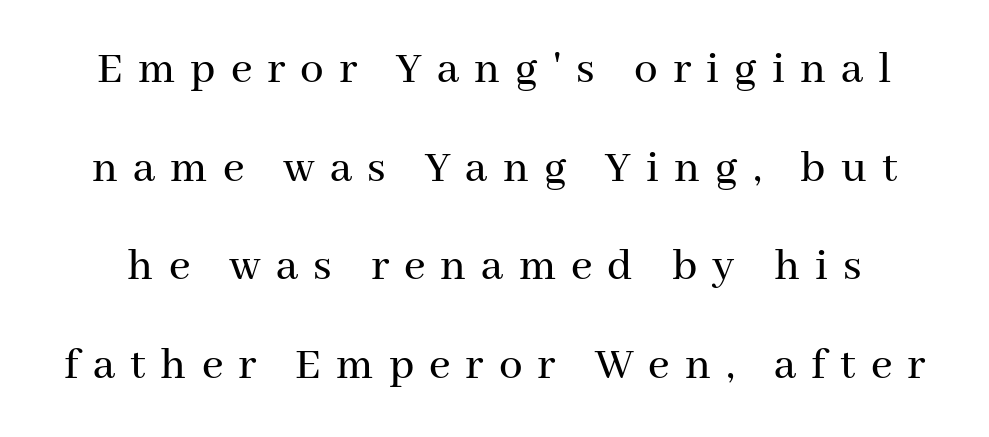
Q: Is the text italic (slanted)? A: No, it is upright.
Q: Is the typeface a serif or a sans-serif typeface? A: Serif.
Q: Is the text underlined? A: No.
Q: Is the spacing between letters normal or unusually wide? A: Unusually wide.
Q: Is the spacing between lines tight, normal or loose? A: Loose.
Q: Width (condensed, normal, or wide)? A: Normal.
Q: Stroke contrast? A: Medium.
Q: x-height? A: Medium.
Q: Monospaced? A: No.
